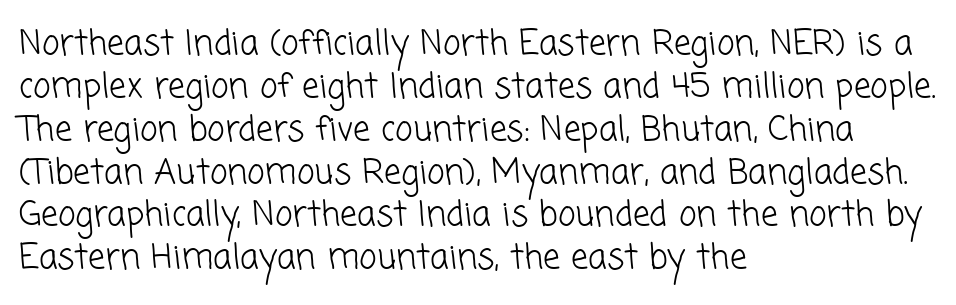
Q: Is the text bold? A: No.
Q: Is the typeface a serif or a sans-serif typeface? A: Sans-serif.
Q: Is the text underlined? A: No.
Q: How is the paragraph aligned? A: Left-aligned.
Q: Is the spacing between letters normal or unusually wide? A: Normal.
Q: Is the spacing between lines tight, normal or loose? A: Normal.
Q: Width (condensed, normal, or wide)? A: Normal.
Q: Stroke contrast? A: Low.
Q: x-height? A: Medium.
Q: Monospaced? A: No.
